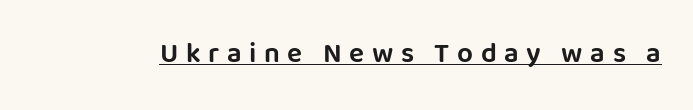
{"serif": "no", "italic": "no", "width": "normal", "stroke_contrast": "low", "x_height": "large", "monospaced": "no", "underline": "yes", "letter_spacing": "wide", "letter_spacing_em": 0.27, "glyph_px": 28}
